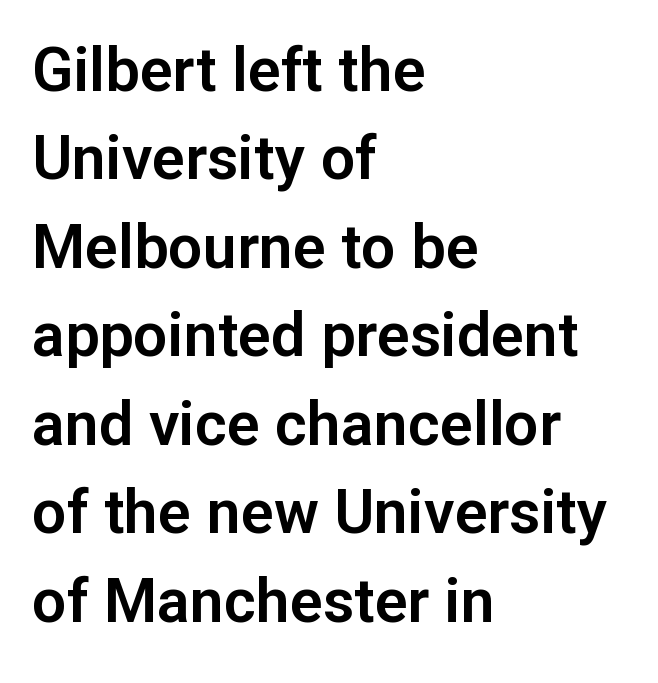
{"serif": "no", "italic": "no", "width": "normal", "stroke_contrast": "low", "x_height": "medium", "monospaced": "no", "underline": "no", "align": "left", "line_spacing": "normal", "line_spacing_ratio": 1.45, "letter_spacing": "normal", "letter_spacing_em": 0.0, "glyph_px": 61}
